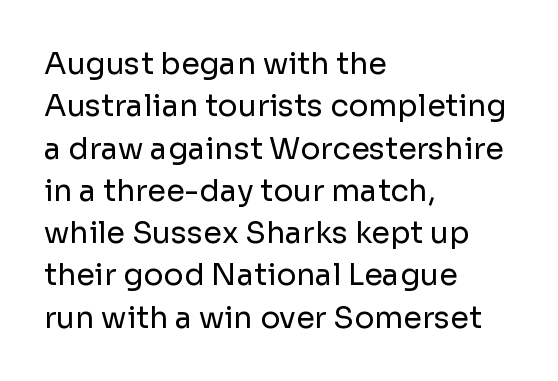
The image shows 30 px regular-weight sans-serif type, upright; set left-aligned, normal line spacing (1.41x), normal letter spacing, not underlined; low stroke contrast and a medium x-height.
